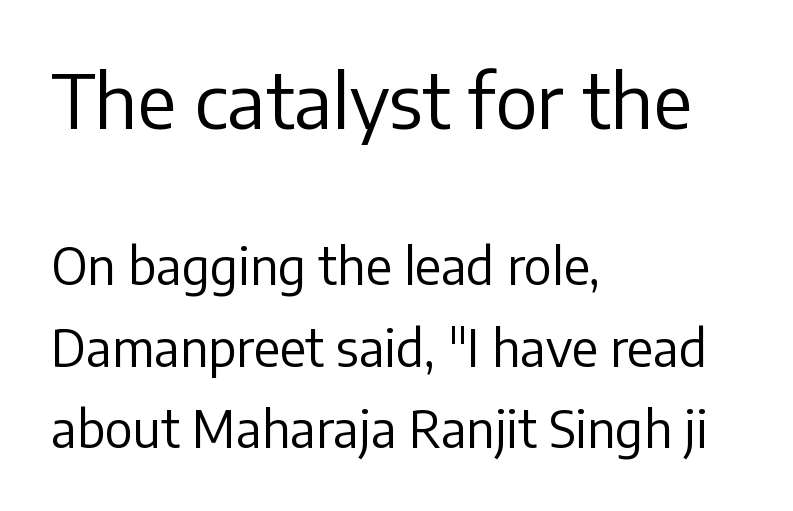
Q: Is the text bold? A: No.
Q: Is the text italic (slanted)? A: No, it is upright.
Q: Is the typeface a serif or a sans-serif typeface? A: Sans-serif.
Q: Is the text underlined? A: No.
Q: How is the paragraph aligned? A: Left-aligned.
Q: Is the spacing between letters normal or unusually wide? A: Normal.
Q: Is the spacing between lines tight, normal or loose? A: Normal.
Q: Which block of text is set in a larger size, the first (top) or the second (bottom)? A: The first (top) one.
Q: Width (condensed, normal, or wide)? A: Normal.
Q: Stroke contrast? A: Low.
Q: x-height? A: Medium.
Q: Monospaced? A: No.
